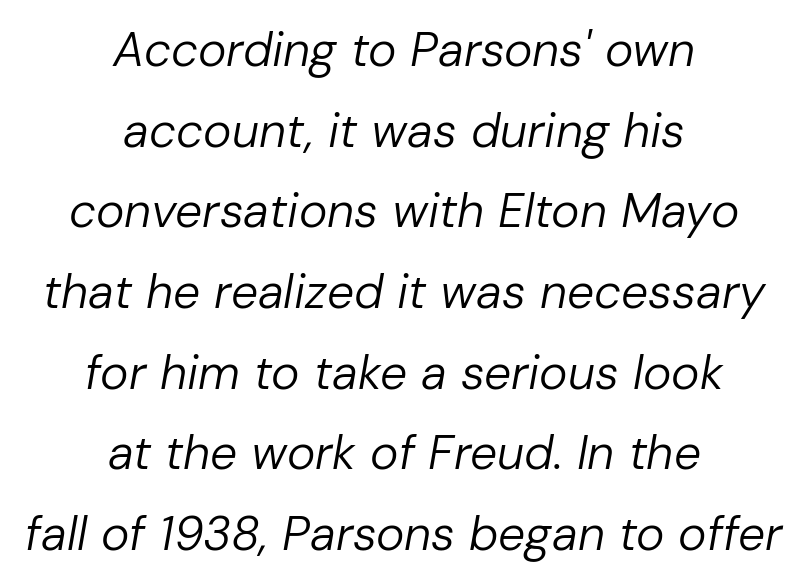
Typeset on center — no edge is straight. The passage shown stacks its lines at a standard gap. Looking at the ascenders, they clearly lean. The typeface has the unassuming heft of standard copy or less.
